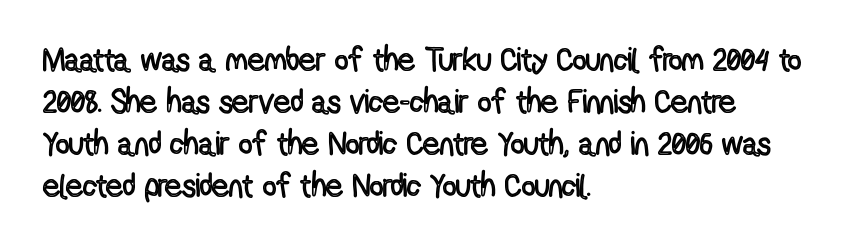
Q: Is the text italic (slanted)? A: No, it is upright.
Q: Is the text underlined? A: No.
Q: How is the paragraph aligned? A: Left-aligned.
Q: Is the spacing between letters normal or unusually wide? A: Normal.
Q: Is the spacing between lines tight, normal or loose? A: Normal.
Q: Width (condensed, normal, or wide)? A: Condensed.
Q: x-height? A: Medium.
Q: Monospaced? A: No.
